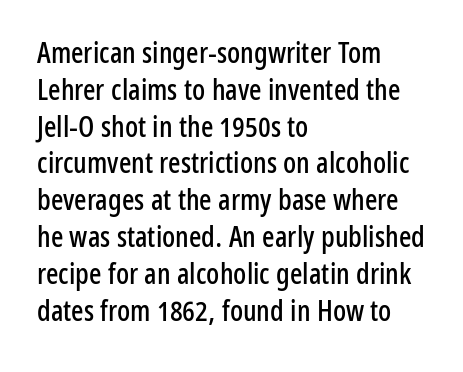
Q: Is the text italic (slanted)? A: No, it is upright.
Q: Is the typeface a serif or a sans-serif typeface? A: Sans-serif.
Q: Is the text underlined? A: No.
Q: How is the paragraph aligned? A: Left-aligned.
Q: Is the spacing between letters normal or unusually wide? A: Normal.
Q: Is the spacing between lines tight, normal or loose? A: Normal.
Q: Width (condensed, normal, or wide)? A: Condensed.
Q: Stroke contrast? A: Low.
Q: x-height? A: Medium.
Q: Monospaced? A: No.
